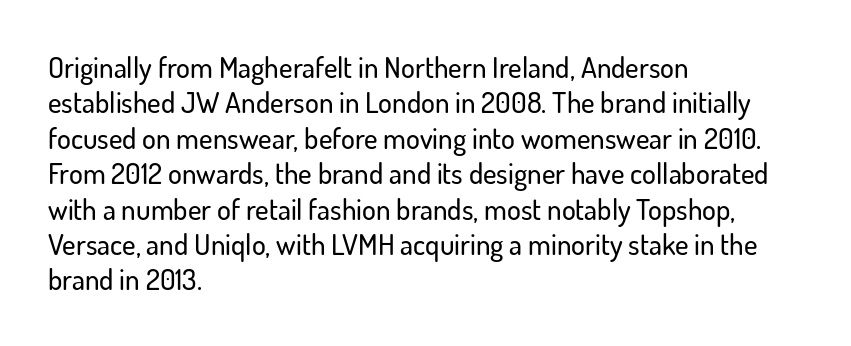
{"serif": "no", "italic": "no", "width": "normal", "stroke_contrast": "low", "x_height": "small", "monospaced": "no", "underline": "no", "align": "left", "line_spacing_ratio": 1.22, "letter_spacing": "normal", "letter_spacing_em": 0.0, "glyph_px": 29}
